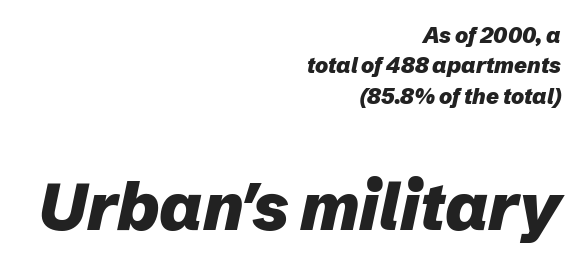
{"italic": "yes", "lean": "right", "slant_degrees": 12, "bold": "yes", "weight": "heavy", "width": "normal", "stroke_contrast": "low", "x_height": "medium", "monospaced": "no", "underline": "no", "align": "right", "line_spacing": "normal", "line_spacing_ratio": 1.38, "letter_spacing": "normal", "letter_spacing_em": 0.0, "larger_block": "second", "size_ratio": 3.0, "glyph_px": 66}
